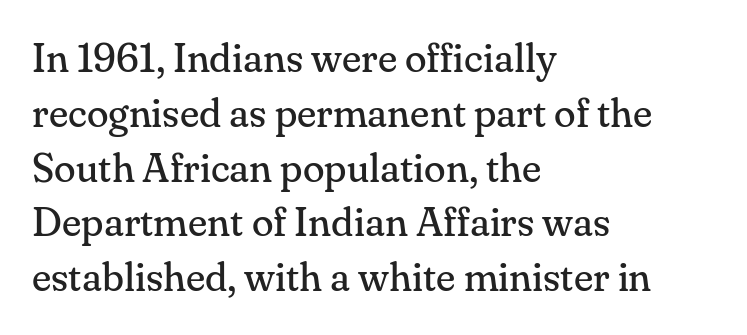
{"serif": "yes", "italic": "no", "bold": "no", "weight": "regular", "width": "normal", "stroke_contrast": "medium", "x_height": "small", "monospaced": "no", "underline": "no", "align": "left", "line_spacing": "normal", "line_spacing_ratio": 1.37, "letter_spacing": "normal", "letter_spacing_em": 0.0, "glyph_px": 40}
